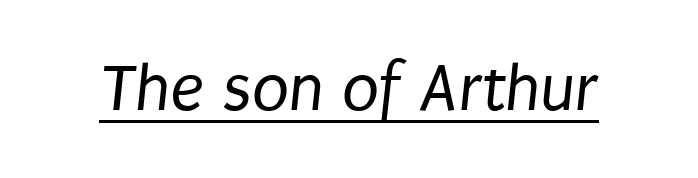
No letter is thick-stroked: the sample isn't bold. Nothing sits at the stroke ends, so this counts as sans-serif. Tracking here is standard; glyphs follow each other at the usual distance. The rendered words wear a rule along their underside. These lines are rendered in a variable-pitch font.
